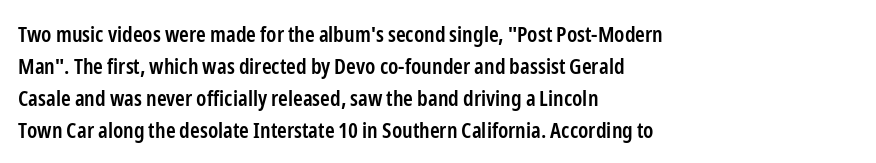
A typesetter would mark this as roman, not italic. If you drew a ruler down the left edge, every line would touch it. Look at the tracking — it's just the regular setting, nothing added. Regular leading.
